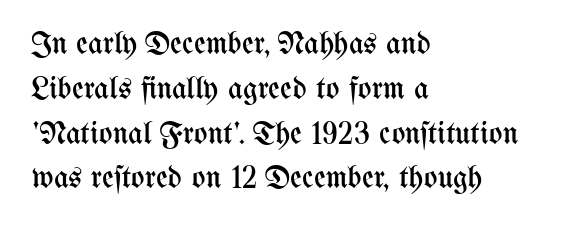
Inter-character spacing is left at the font's built-in metrics. You can tell it's not italic because the verticals are truly vertical. The face used here is proportionally spaced, like ordinary book or web type. Successive baselines arrive at the customary interval.
